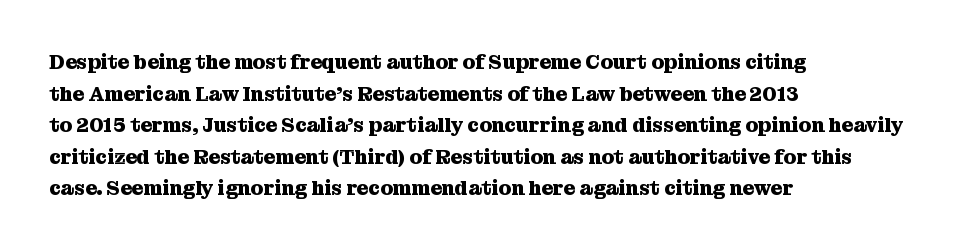
The image shows 20 px bold type, upright; set left-aligned, normal line spacing (1.58x), normal letter spacing, not underlined.
